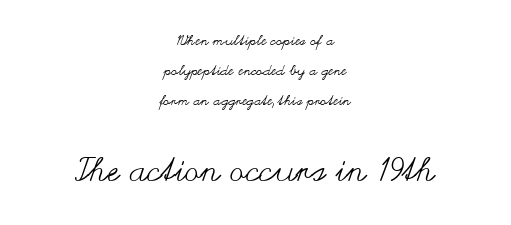
{"bold": "no", "weight": "regular", "width": "wide", "stroke_contrast": "medium", "x_height": "small", "monospaced": "no", "underline": "no", "align": "center", "line_spacing": "loose", "line_spacing_ratio": 2.16, "letter_spacing": "normal", "letter_spacing_em": 0.0, "larger_block": "second", "size_ratio": 2.36, "glyph_px": 33}
